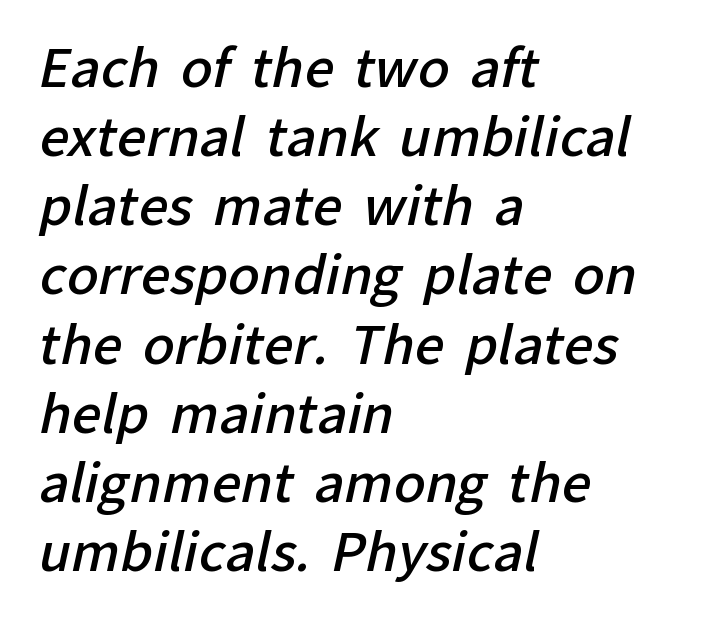
Q: Is the text bold? A: Semi-bold.
Q: Is the typeface a serif or a sans-serif typeface? A: Sans-serif.
Q: Is the text underlined? A: No.
Q: How is the paragraph aligned? A: Left-aligned.
Q: Is the spacing between letters normal or unusually wide? A: Normal.
Q: Is the spacing between lines tight, normal or loose? A: Normal.
Q: Width (condensed, normal, or wide)? A: Normal.
Q: Stroke contrast? A: Low.
Q: x-height? A: Medium.
Q: Monospaced? A: No.
